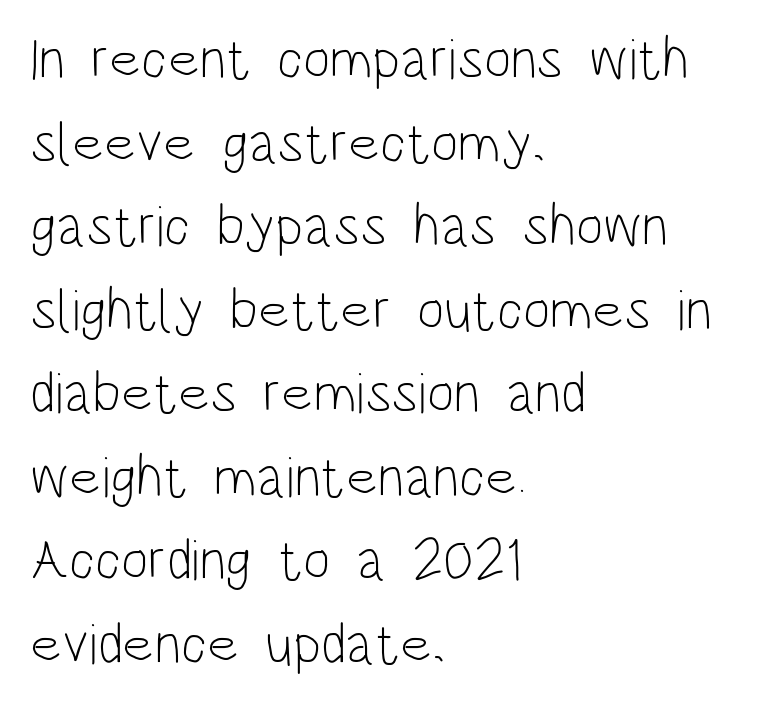
These lines keep a tight, regular rhythm from letter to letter. Line starts are locked; line ends wander. Regarding leading, the lines here are spaced in the standard way. Each letter keeps its own natural width here, so spacing adapts to shape.
